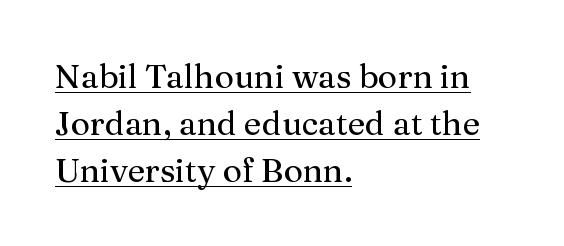
The image shows 33 px serif type, upright; set left-aligned, normal line spacing (1.42x), normal letter spacing, underlined; medium stroke contrast and a medium x-height.
